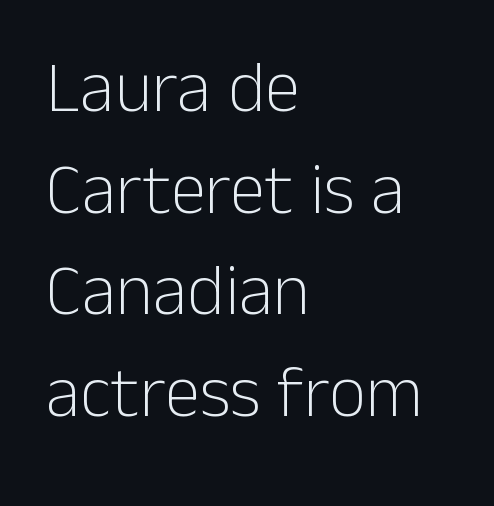
The image shows 72 px light sans-serif type, upright; set left-aligned, normal line spacing (1.41x), normal letter spacing, not underlined; low stroke contrast and a medium x-height.
